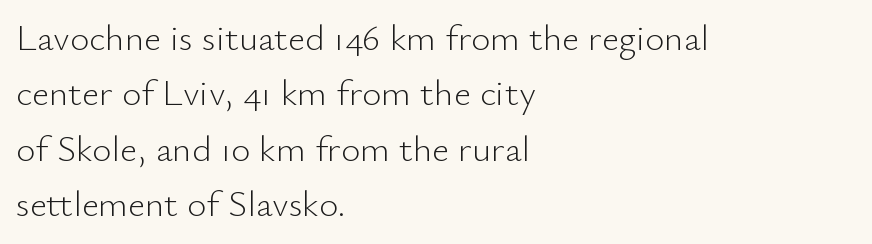
The image shows 37 px light sans-serif type, upright; set left-aligned, normal line spacing (1.5x), normal letter spacing, not underlined; low stroke contrast and a small x-height.
